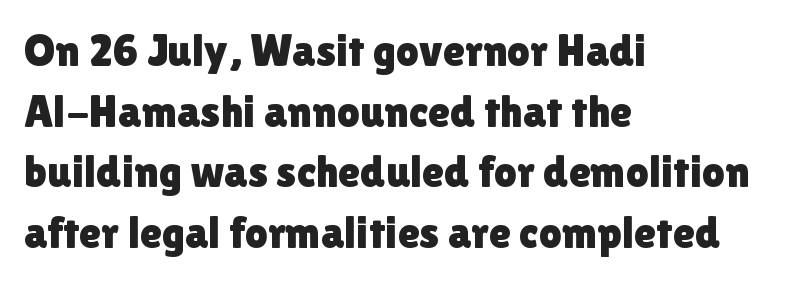
The image shows 45 px sans-serif type, upright; set left-aligned, normal line spacing (1.35x), normal letter spacing, not underlined; a medium x-height.
